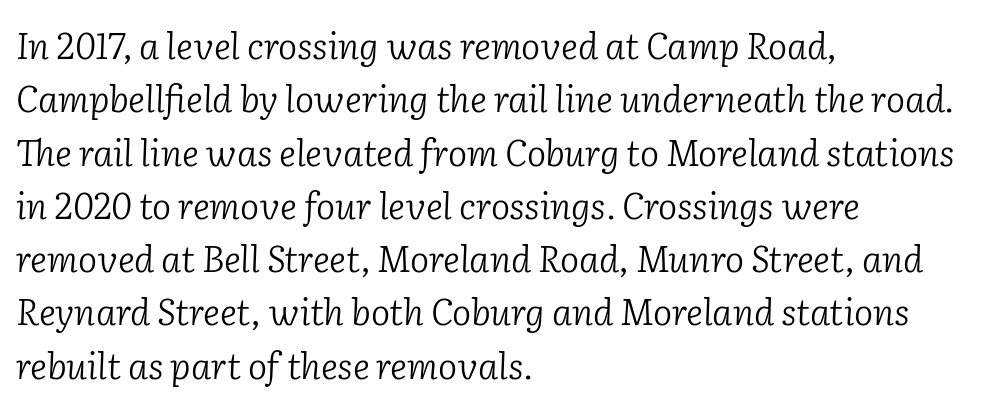
No word sits above an underline. The rendering uses natural spacing where letterforms have individual widths. Heft: none added — not bold. Reading down the block, your eye returns to a fixed left position each line.
